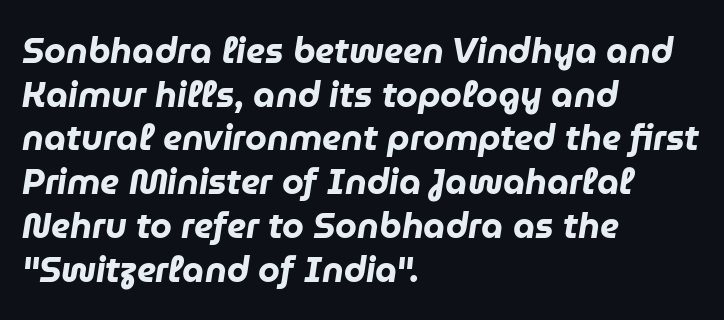
The image shows 35 px heavy type, italic (leaning right); set left-aligned, normal line spacing (1.25x), normal letter spacing, not underlined; low stroke contrast and a medium x-height.
